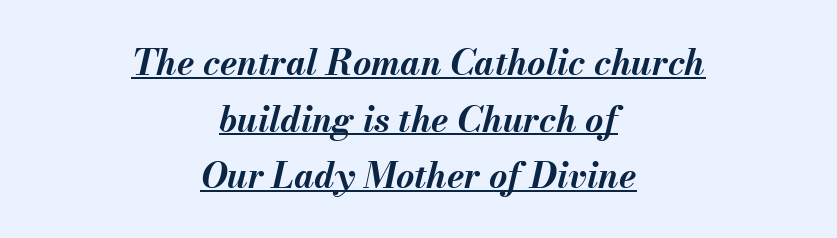
Q: Is the text bold? A: Yes.
Q: Is the text italic (slanted)? A: Yes, it leans right by about 13 degrees.
Q: Is the text underlined? A: Yes.
Q: How is the paragraph aligned? A: Centered.
Q: Is the spacing between letters normal or unusually wide? A: Normal.
Q: Is the spacing between lines tight, normal or loose? A: Normal.
Q: Width (condensed, normal, or wide)? A: Normal.
Q: Stroke contrast? A: Medium.
Q: x-height? A: Small.
Q: Monospaced? A: No.
